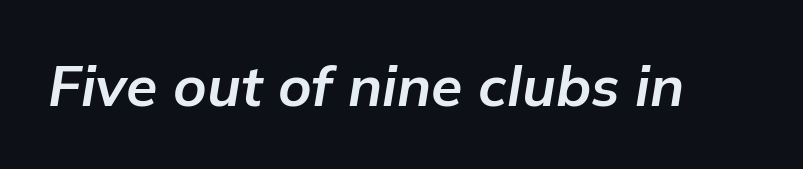
Q: Is the text bold? A: Yes.
Q: Is the text italic (slanted)? A: Yes, it leans right by about 9 degrees.
Q: Is the text underlined? A: No.
Q: Is the spacing between letters normal or unusually wide? A: Normal.
Q: Width (condensed, normal, or wide)? A: Normal.
Q: Stroke contrast? A: Low.
Q: x-height? A: Medium.
Q: Monospaced? A: No.
